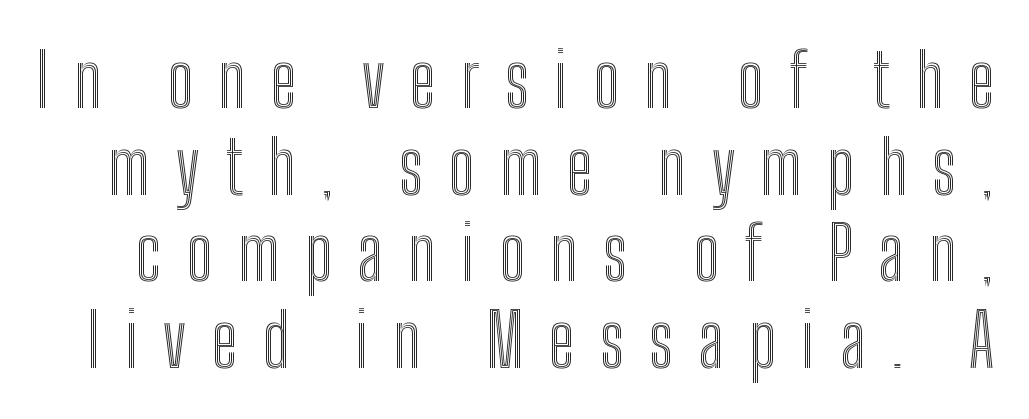
{"italic": "no", "width": "condensed", "x_height": "medium", "monospaced": "no", "underline": "no", "line_spacing_ratio": 1.17, "letter_spacing": "wide", "letter_spacing_em": 0.34, "glyph_px": 74}
